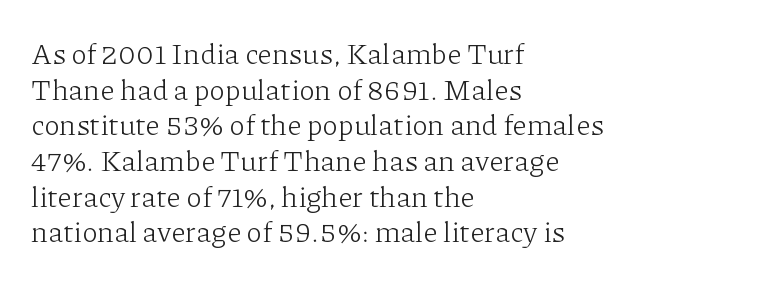
{"serif": "yes", "italic": "no", "bold": "no", "weight": "light", "width": "normal", "stroke_contrast": "low", "x_height": "medium", "monospaced": "no", "underline": "no", "align": "left", "line_spacing_ratio": 1.23, "letter_spacing": "normal", "letter_spacing_em": 0.0, "glyph_px": 29}
